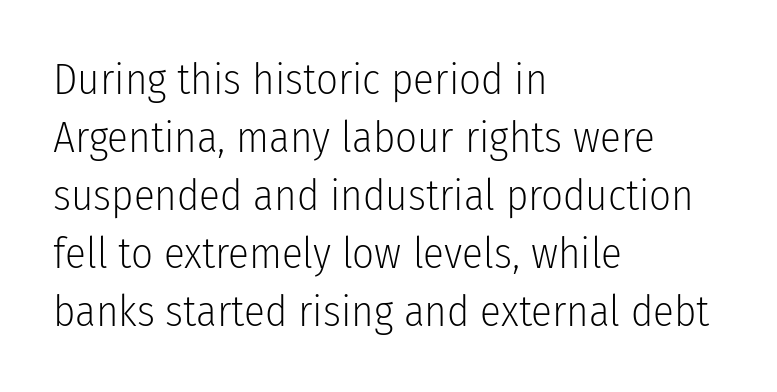
{"serif": "no", "italic": "no", "bold": "no", "weight": "light", "width": "condensed", "stroke_contrast": "low", "x_height": "medium", "monospaced": "no", "underline": "no", "align": "left", "line_spacing": "normal", "line_spacing_ratio": 1.35, "letter_spacing": "normal", "letter_spacing_em": 0.0, "glyph_px": 43}
